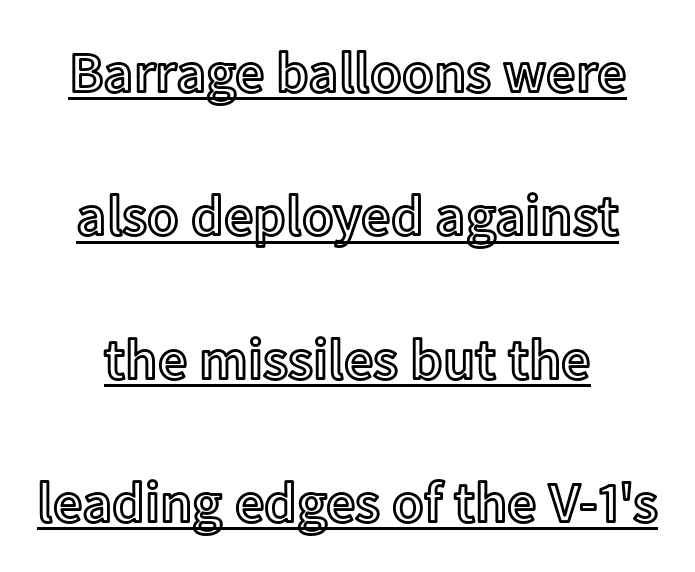
Compared with typical body copy, the letter spacing here is the same. Somebody hit Ctrl+U on this one — the words are underlined. Is this a fixed-width face? No — the glyphs have proportional, varying widths. The leading is generous, giving the passage an open texture. This is the regular roman posture of the typeface.
